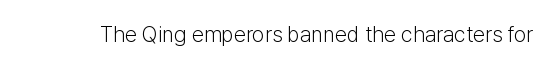
The image shows 22 px text type, upright; set normal letter spacing, not underlined.
